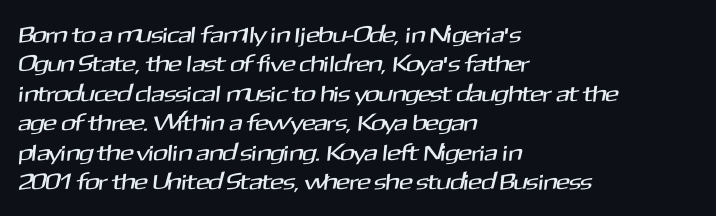
Q: Is the text underlined? A: No.
Q: How is the paragraph aligned? A: Left-aligned.
Q: Is the spacing between letters normal or unusually wide? A: Normal.
Q: Is the spacing between lines tight, normal or loose? A: Normal.
